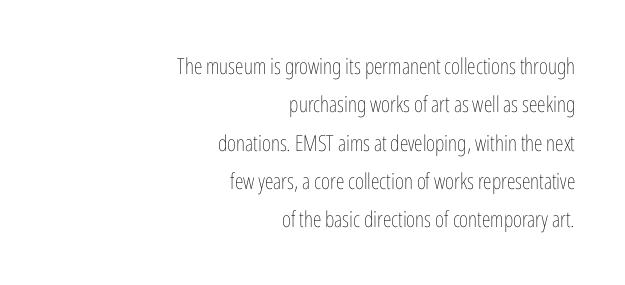
{"italic": "no", "bold": "no", "underline": "no", "align": "right", "line_spacing_ratio": 1.74, "letter_spacing": "normal", "letter_spacing_em": 0.0, "glyph_px": 22}
